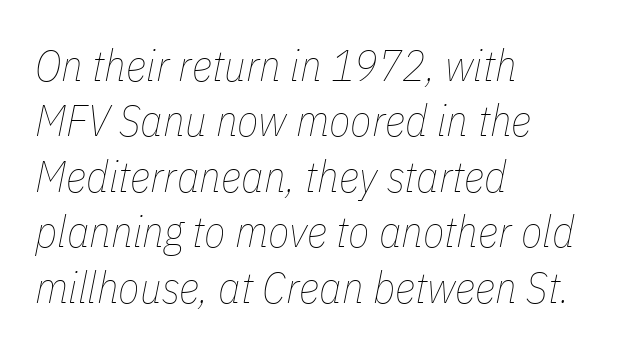
The image shows 44 px thin, condensed type, italic (leaning right); set left-aligned, normal line spacing (1.26x), normal letter spacing, not underlined; low stroke contrast and a medium x-height.
